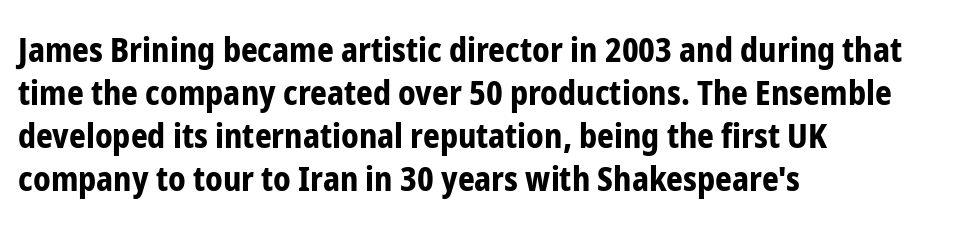
{"serif": "no", "italic": "no", "bold": "yes", "weight": "bold", "width": "condensed", "stroke_contrast": "low", "x_height": "medium", "monospaced": "no", "underline": "no", "align": "left", "line_spacing": "normal", "line_spacing_ratio": 1.3, "letter_spacing": "normal", "letter_spacing_em": 0.0, "glyph_px": 33}
